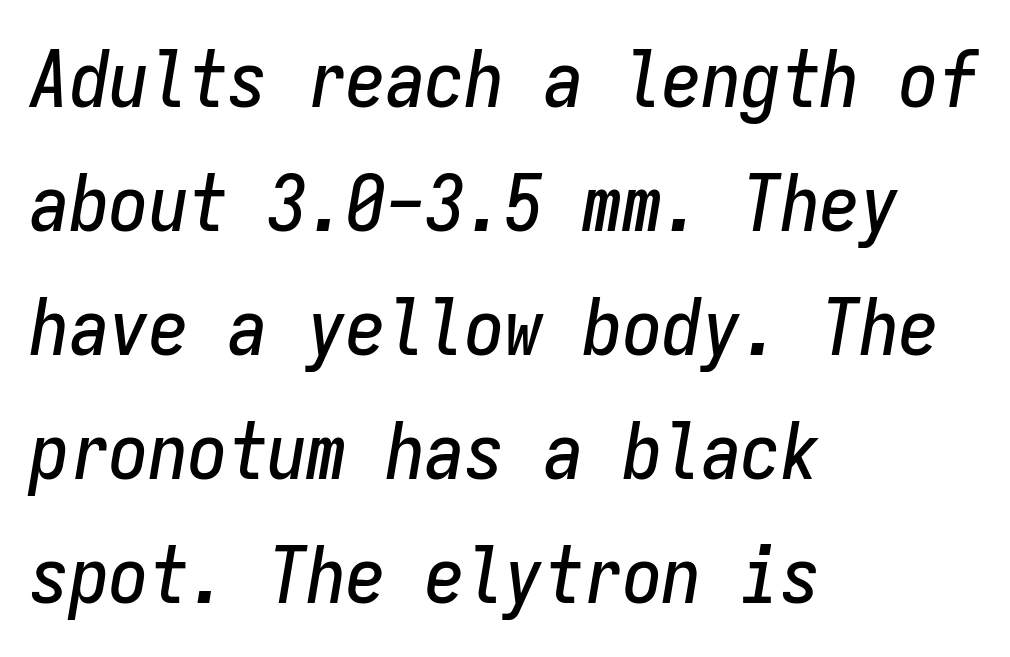
Leading matches the norm, producing a regular column. Underline: absent. Quick note: italic. These lines are set flush left with a ragged right edge. A typesetter would call this monospace, since all characters share one set width. This rendering leaves character spacing at its baseline value.
